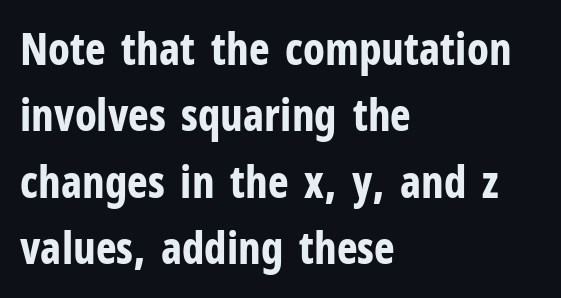
{"serif": "no", "italic": "no", "bold": "yes", "weight": "bold", "width": "condensed", "stroke_contrast": "low", "x_height": "medium", "monospaced": "no", "underline": "no", "align": "left", "line_spacing": "normal", "line_spacing_ratio": 1.51, "letter_spacing": "normal", "letter_spacing_em": 0.0, "glyph_px": 44}
